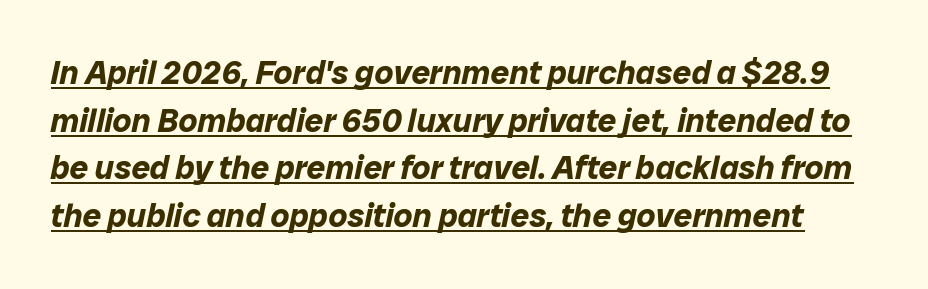
The line texture is even and compact thanks to regular tracking. Compared with ordinary roman type, these characters are visibly tilted. Proportional: the letters do not fall into vertical columns. Caption: lettering with a line underneath. The strokes are fattened all the way to bold.
